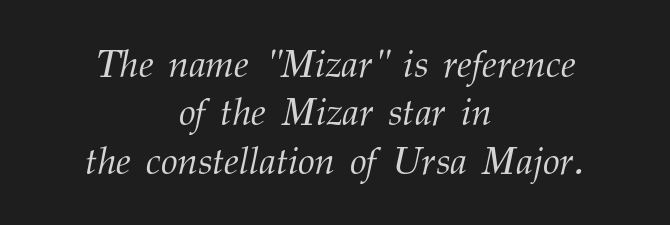
Q: Is the text bold? A: No.
Q: Is the text italic (slanted)? A: Yes, it leans right by about 12 degrees.
Q: Is the typeface a serif or a sans-serif typeface? A: Serif.
Q: Is the text underlined? A: No.
Q: How is the paragraph aligned? A: Centered.
Q: Is the spacing between letters normal or unusually wide? A: Normal.
Q: Is the spacing between lines tight, normal or loose? A: Normal.
Q: Width (condensed, normal, or wide)? A: Normal.
Q: Stroke contrast? A: Medium.
Q: x-height? A: Medium.
Q: Monospaced? A: No.
